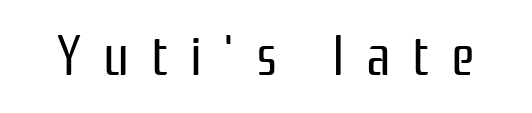
{"serif": "no", "italic": "no", "bold": "no", "weight": "regular", "width": "condensed", "stroke_contrast": "low", "x_height": "medium", "monospaced": "no", "underline": "no", "letter_spacing": "wide", "letter_spacing_em": 0.38, "glyph_px": 57}
